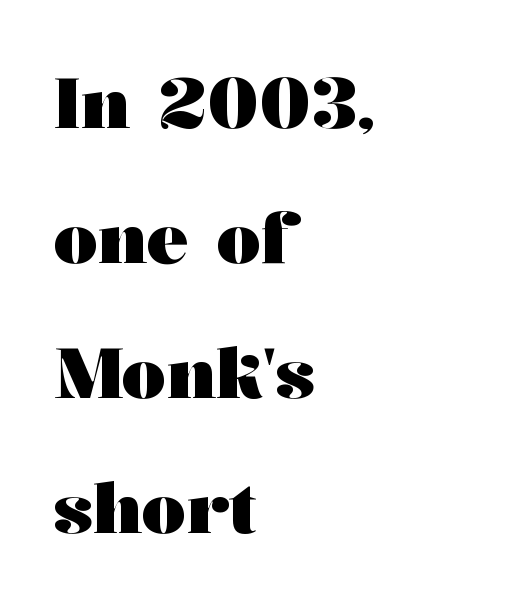
Q: Is the text bold? A: Yes.
Q: Is the text italic (slanted)? A: No, it is upright.
Q: Is the typeface a serif or a sans-serif typeface? A: Serif.
Q: Is the text underlined? A: No.
Q: How is the paragraph aligned? A: Left-aligned.
Q: Is the spacing between letters normal or unusually wide? A: Normal.
Q: Is the spacing between lines tight, normal or loose? A: Loose.
Q: Width (condensed, normal, or wide)? A: Wide.
Q: Stroke contrast? A: Medium.
Q: x-height? A: Medium.
Q: Monospaced? A: No.
